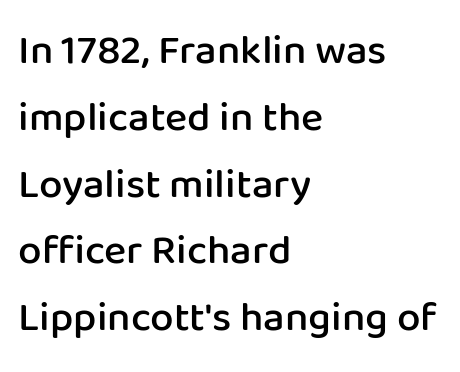
The image shows 42 px semibold sans-serif type, upright; set left-aligned, normal line spacing (1.59x), normal letter spacing, not underlined; low stroke contrast and a medium x-height.
